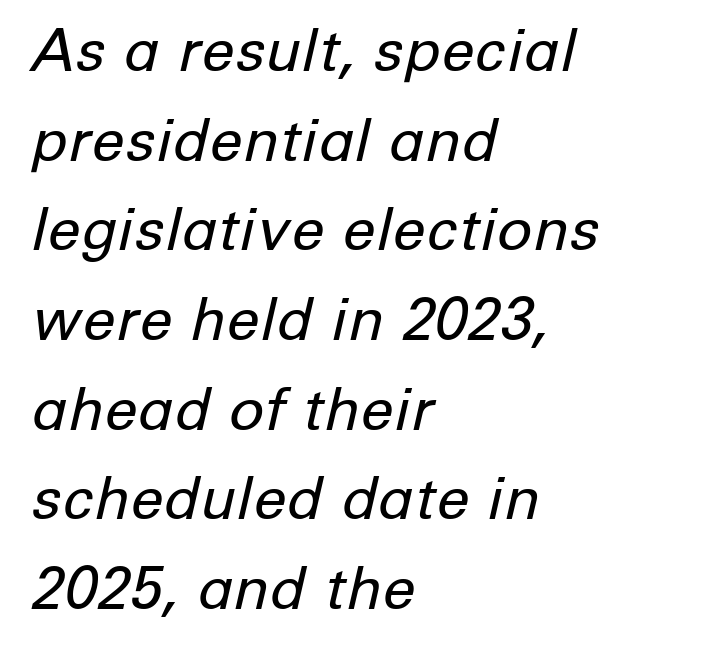
Q: Is the text bold? A: No.
Q: Is the text italic (slanted)? A: Yes, it leans right by about 12 degrees.
Q: Is the text underlined? A: No.
Q: How is the paragraph aligned? A: Left-aligned.
Q: Is the spacing between letters normal or unusually wide? A: Normal.
Q: Is the spacing between lines tight, normal or loose? A: Normal.
Q: Width (condensed, normal, or wide)? A: Normal.
Q: Stroke contrast? A: Low.
Q: x-height? A: Medium.
Q: Monospaced? A: No.
